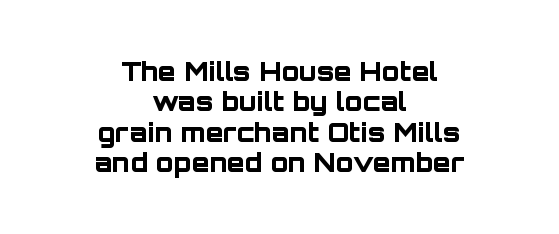
This rendering uses center alignment, leaving both contours irregular but symmetric. Nobody drew a line under any word here. Between one letter and the next there's only the usual sliver of space. This is the regular roman posture of the typeface.
